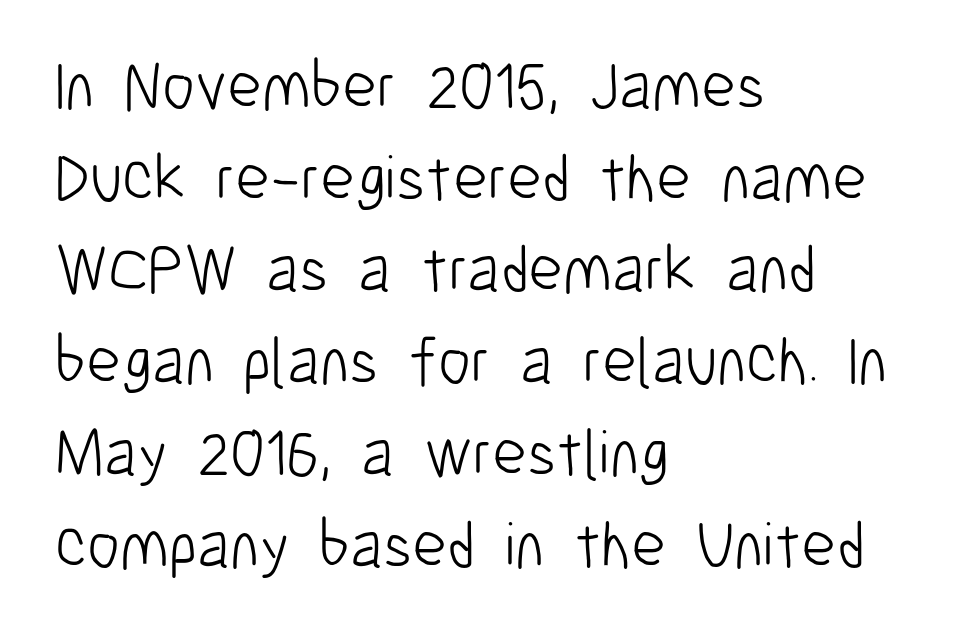
The image shows 66 px light, condensed sans-serif type, upright; set left-aligned, normal line spacing (1.39x), normal letter spacing, not underlined; low stroke contrast and a medium x-height.
